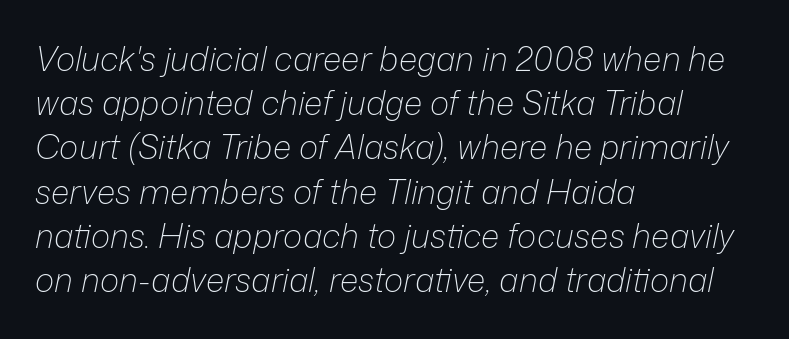
Q: Is the text bold? A: No.
Q: Is the text italic (slanted)? A: Yes, it leans right by about 12 degrees.
Q: Is the text underlined? A: No.
Q: How is the paragraph aligned? A: Left-aligned.
Q: Is the spacing between letters normal or unusually wide? A: Normal.
Q: Is the spacing between lines tight, normal or loose? A: Normal.
Q: Width (condensed, normal, or wide)? A: Normal.
Q: Stroke contrast? A: Low.
Q: x-height? A: Medium.
Q: Monospaced? A: No.
